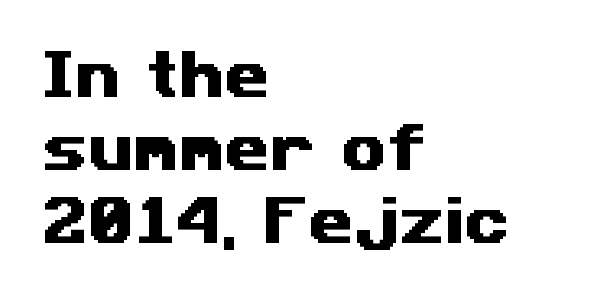
{"serif": "no", "width": "wide", "stroke_contrast": "medium", "x_height": "medium", "monospaced": "no", "underline": "no", "align": "left", "line_spacing": "normal", "line_spacing_ratio": 1.4, "letter_spacing": "normal", "letter_spacing_em": 0.0, "glyph_px": 52}
